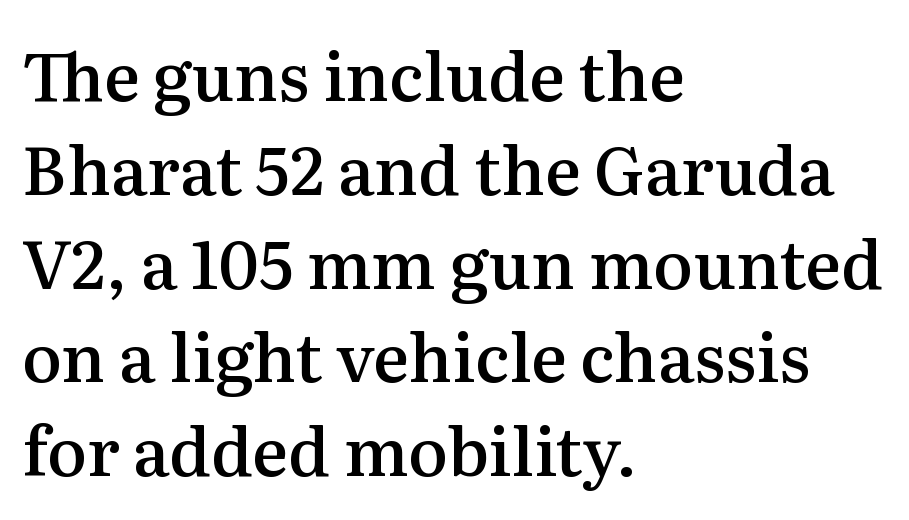
{"serif": "yes", "italic": "no", "bold": "semi", "weight": "semibold", "width": "normal", "stroke_contrast": "medium", "x_height": "medium", "monospaced": "no", "underline": "no", "align": "left", "line_spacing": "normal", "line_spacing_ratio": 1.4, "letter_spacing": "normal", "letter_spacing_em": 0.0, "glyph_px": 67}
